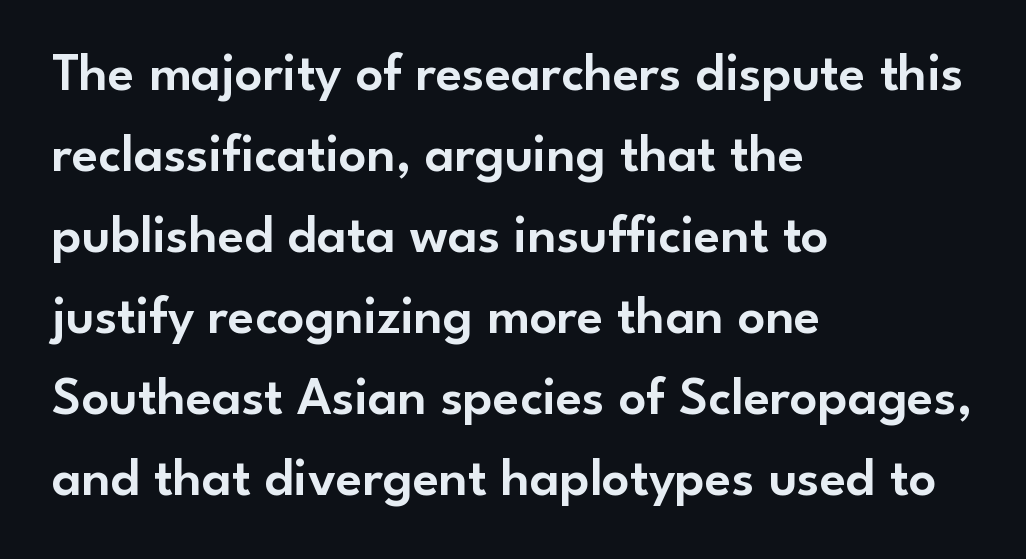
Q: Is the text italic (slanted)? A: No, it is upright.
Q: Is the typeface a serif or a sans-serif typeface? A: Sans-serif.
Q: Is the text underlined? A: No.
Q: How is the paragraph aligned? A: Left-aligned.
Q: Is the spacing between letters normal or unusually wide? A: Normal.
Q: Is the spacing between lines tight, normal or loose? A: Normal.
Q: Width (condensed, normal, or wide)? A: Normal.
Q: Stroke contrast? A: Low.
Q: x-height? A: Small.
Q: Monospaced? A: No.
